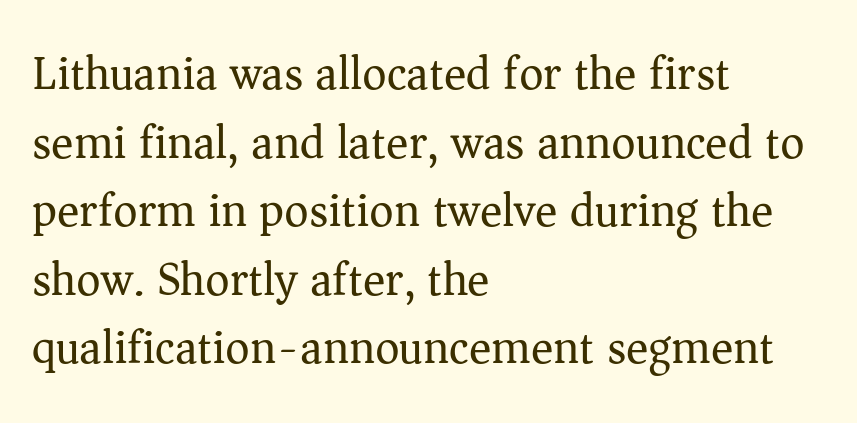
Q: Is the text bold? A: No.
Q: Is the text italic (slanted)? A: No, it is upright.
Q: Is the typeface a serif or a sans-serif typeface? A: Serif.
Q: Is the text underlined? A: No.
Q: How is the paragraph aligned? A: Left-aligned.
Q: Is the spacing between letters normal or unusually wide? A: Normal.
Q: Is the spacing between lines tight, normal or loose? A: Normal.
Q: Width (condensed, normal, or wide)? A: Normal.
Q: Stroke contrast? A: Medium.
Q: x-height? A: Medium.
Q: Monospaced? A: No.
